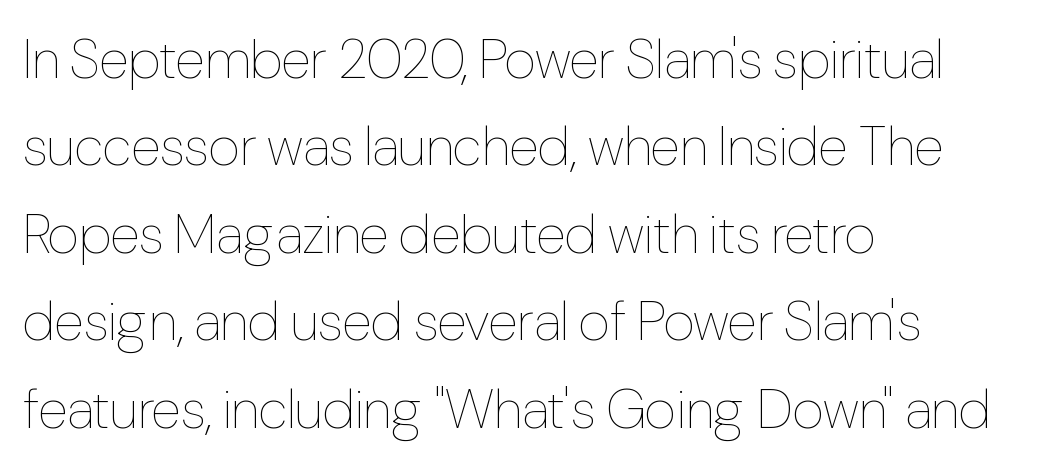
Q: Is the text bold? A: No.
Q: Is the text italic (slanted)? A: No, it is upright.
Q: Is the text underlined? A: No.
Q: How is the paragraph aligned? A: Left-aligned.
Q: Is the spacing between letters normal or unusually wide? A: Normal.
Q: Is the spacing between lines tight, normal or loose? A: Normal.
Q: Width (condensed, normal, or wide)? A: Condensed.
Q: Stroke contrast? A: Low.
Q: x-height? A: Medium.
Q: Monospaced? A: No.
